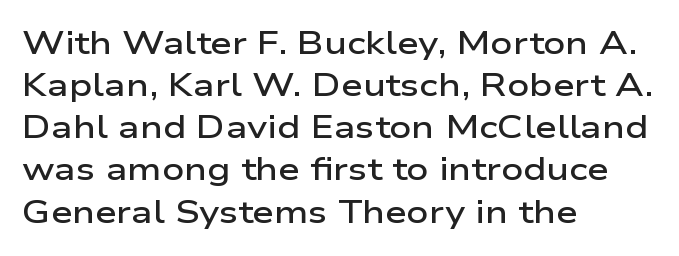
Q: Is the text bold? A: Semi-bold.
Q: Is the text italic (slanted)? A: No, it is upright.
Q: Is the typeface a serif or a sans-serif typeface? A: Sans-serif.
Q: Is the text underlined? A: No.
Q: How is the paragraph aligned? A: Left-aligned.
Q: Is the spacing between letters normal or unusually wide? A: Normal.
Q: Is the spacing between lines tight, normal or loose? A: Normal.
Q: Width (condensed, normal, or wide)? A: Wide.
Q: Stroke contrast? A: Low.
Q: x-height? A: Medium.
Q: Monospaced? A: No.
